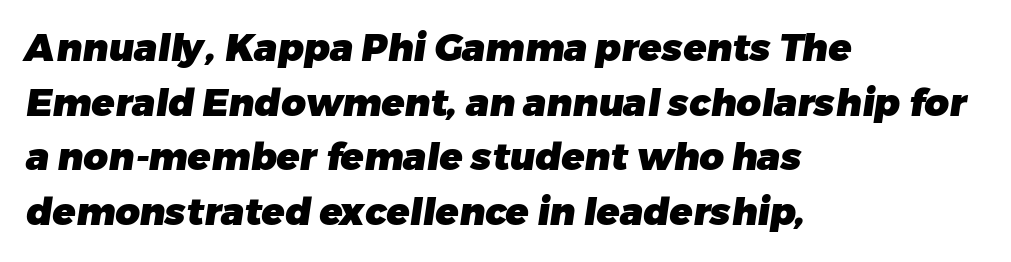
{"serif": "no", "bold": "yes", "weight": "heavy", "width": "normal", "stroke_contrast": "low", "x_height": "medium", "monospaced": "no", "underline": "no", "align": "left", "line_spacing": "normal", "line_spacing_ratio": 1.44, "letter_spacing": "normal", "letter_spacing_em": 0.0, "glyph_px": 38}
